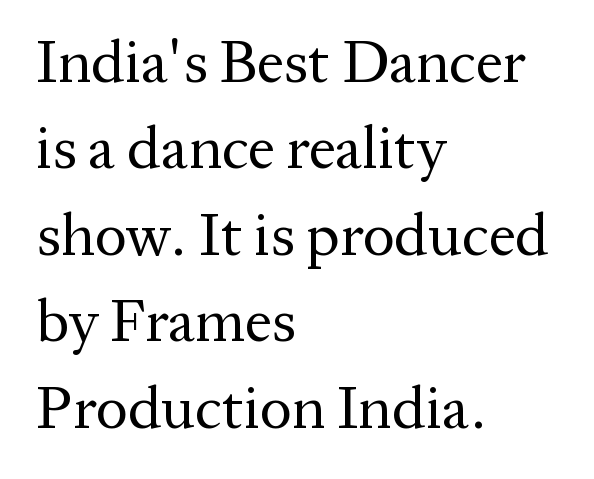
{"serif": "yes", "italic": "no", "bold": "no", "weight": "regular", "width": "normal", "stroke_contrast": "medium", "x_height": "medium", "monospaced": "no", "underline": "no", "align": "left", "line_spacing": "normal", "line_spacing_ratio": 1.44, "letter_spacing": "normal", "letter_spacing_em": 0.0, "glyph_px": 60}
